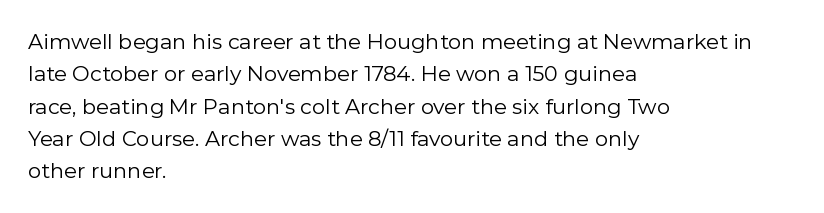
The image shows 21 px text type, upright; set left-aligned, normal line spacing (1.54x), normal letter spacing, not underlined.
